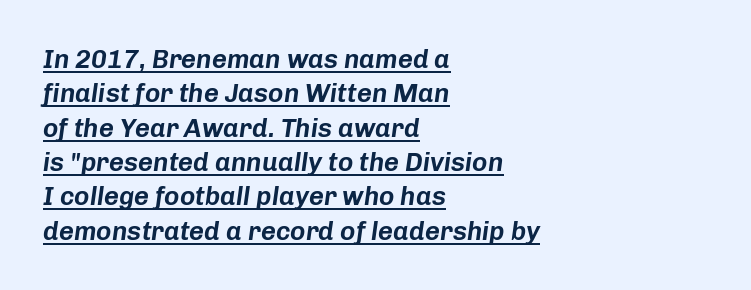
Q: Is the text italic (slanted)? A: Yes, it leans right by about 8 degrees.
Q: Is the text underlined? A: Yes.
Q: How is the paragraph aligned? A: Left-aligned.
Q: Is the spacing between letters normal or unusually wide? A: Normal.
Q: Is the spacing between lines tight, normal or loose? A: Normal.
